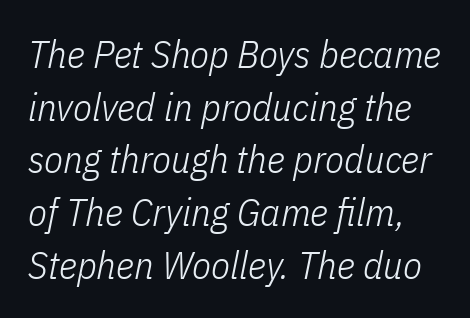
A typesetter would call this proportional, since set widths differ per character. No word sits above an underline. Leading: standard. Short note: letters normally spaced. The typeface has the unassuming heft of standard copy or less.
